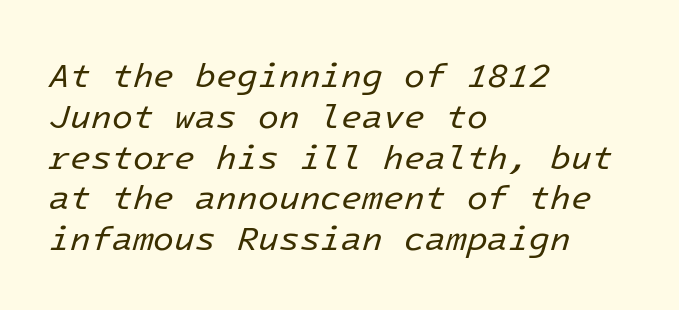
{"italic": "yes", "lean": "right", "slant_degrees": 16, "bold": "no", "weight": "regular", "width": "normal", "stroke_contrast": "low", "x_height": "medium", "underline": "no", "align": "left", "line_spacing_ratio": 1.2, "letter_spacing": "normal", "letter_spacing_em": 0.0, "glyph_px": 34}
